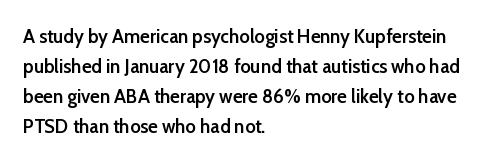
Q: Is the text bold? A: Semi-bold.
Q: Is the text italic (slanted)? A: No, it is upright.
Q: Is the text underlined? A: No.
Q: How is the paragraph aligned? A: Left-aligned.
Q: Is the spacing between letters normal or unusually wide? A: Normal.
Q: Is the spacing between lines tight, normal or loose? A: Normal.
